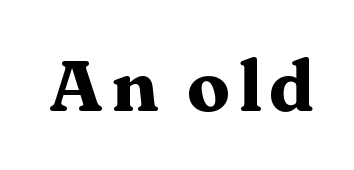
Serifs: yes, visible at the terminals of the letterforms. Posture: straight, roman, zero tilt. The rendering uses natural spacing where letterforms have individual widths. Check under the words: just untouched page. Weight check: bold — yes, fully.
